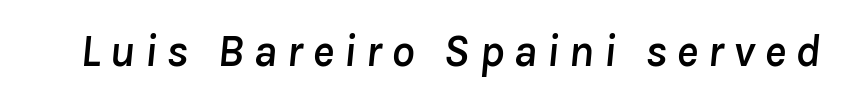
The image shows 46 px text type, italic (leaning right); set unusually wide letter spacing (+0.2 em), not underlined; low stroke contrast and a medium x-height.
